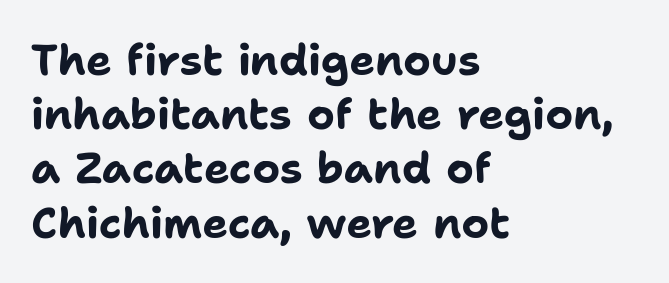
{"serif": "no", "italic": "no", "bold": "yes", "weight": "bold", "width": "normal", "stroke_contrast": "low", "x_height": "medium", "monospaced": "no", "underline": "no", "align": "left", "line_spacing": "normal", "line_spacing_ratio": 1.26, "letter_spacing": "normal", "letter_spacing_em": 0.0, "glyph_px": 43}
